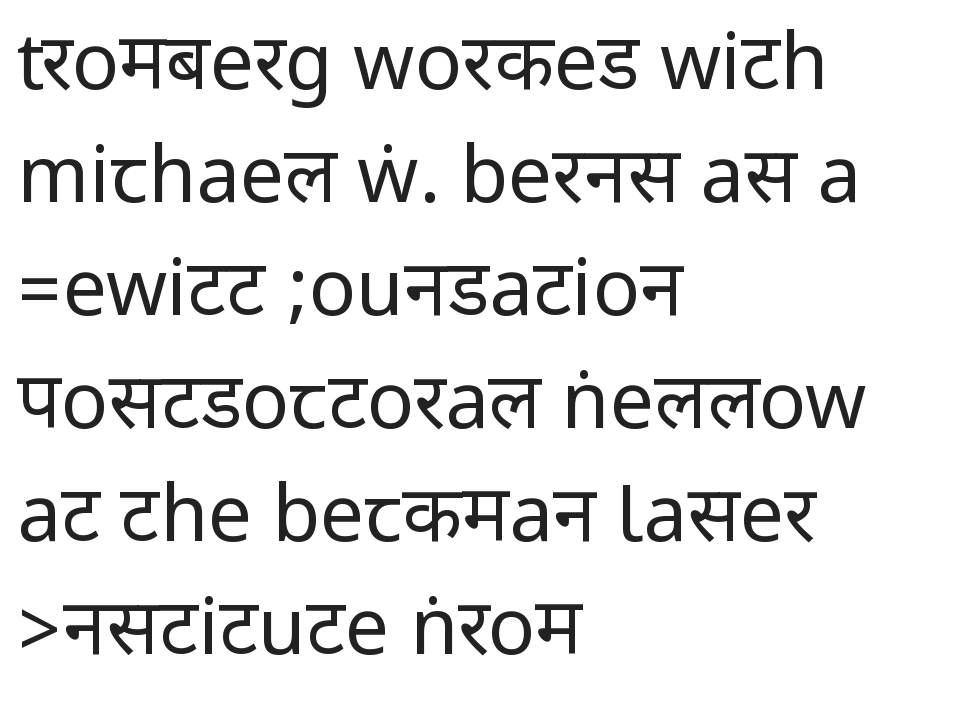
Is this a sans? Yes — the strokes have no serifs. Evenly set lines give the paragraph a standard silhouette. Stroke mass is kept to a normal reading level or below. Caption: standard tracking, unaltered. Reading down the block, your eye returns to a fixed left position each line.
